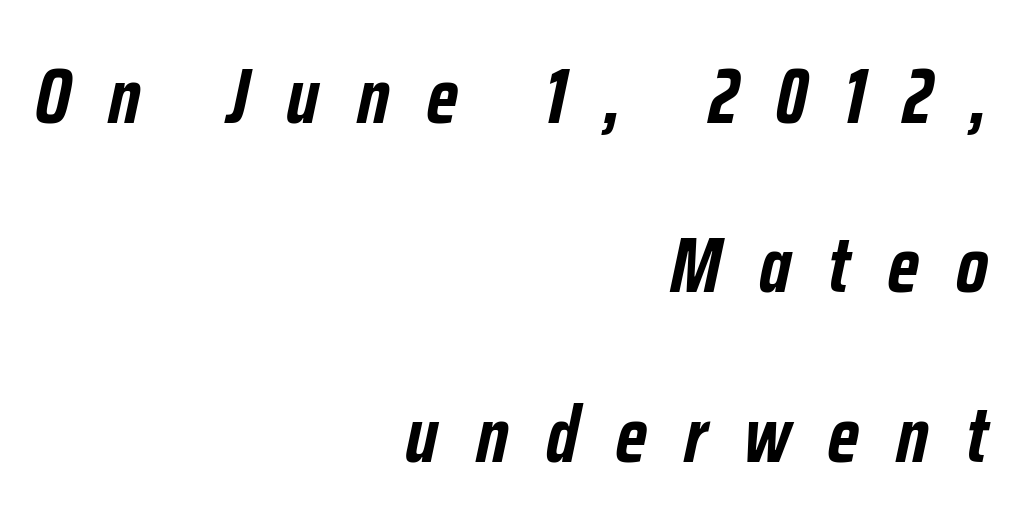
{"italic": "yes", "lean": "right", "slant_degrees": 12, "bold": "yes", "weight": "semibold", "width": "condensed", "stroke_contrast": "low", "x_height": "medium", "monospaced": "no", "underline": "no", "align": "right", "line_spacing": "loose", "line_spacing_ratio": 2.17, "letter_spacing": "wide", "letter_spacing_em": 0.48, "glyph_px": 78}
